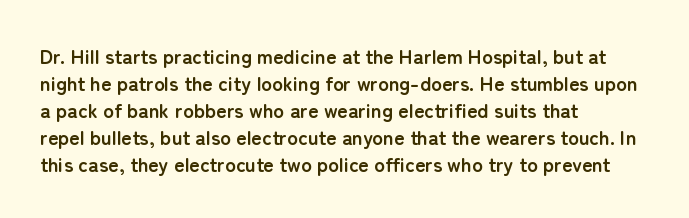
The font's upright variant was chosen for this text. Notice how the passage keeps a crisp vertical edge on the left only. Honestly, the row spacing looks completely unremarkable. Bare-footed words on every line.
